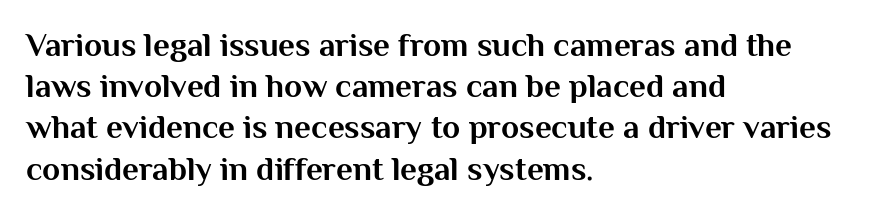
Summary of vertical rhythm: regular, with standard interline spacing. The specimen reads as upright at a glance. The designer went with a sans here, leaving each stem footless. Notice how the passage keeps a crisp vertical edge on the left only. Plain, unruled lines of type. Letter spacing: default.
